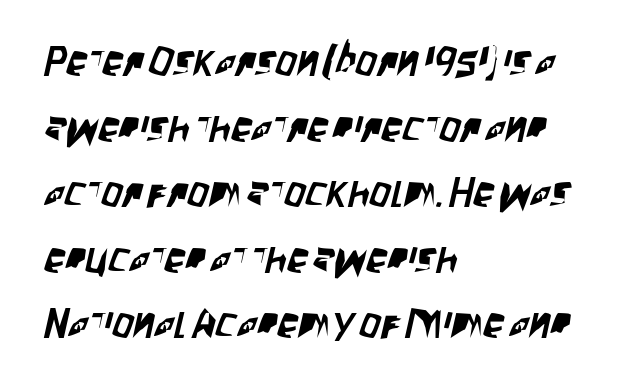
You can tell from the bare stems that sans-serif type was used. These lines are set flush left with a ragged right edge. Note the varied advance widths — an 'i' is clearly narrower than an 'm'. Vertically, the passage feels balanced, rows spaced as you'd expect.
